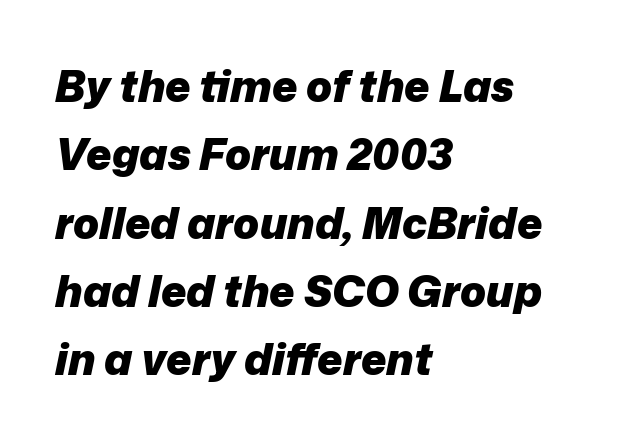
Descenders are the only things crossing below the line. Each letter keeps its own natural width here, so spacing adapts to shape. Short and long lines alike share a common starting point at left. A dark, heavy texture on the line: the type is bold.
